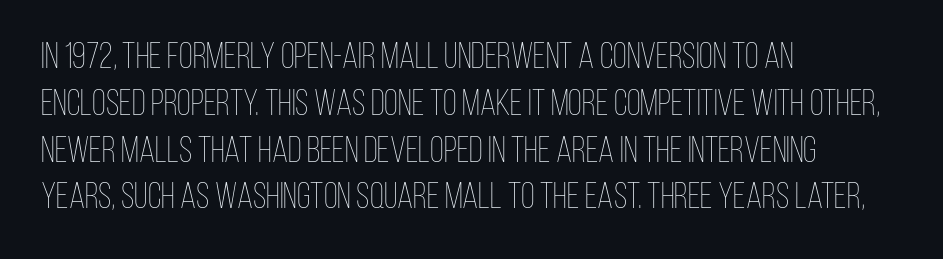
Q: Is the text bold? A: No.
Q: Is the text italic (slanted)? A: No, it is upright.
Q: Is the text underlined? A: No.
Q: How is the paragraph aligned? A: Left-aligned.
Q: Is the spacing between letters normal or unusually wide? A: Normal.
Q: Is the spacing between lines tight, normal or loose? A: Normal.
Q: Width (condensed, normal, or wide)? A: Condensed.
Q: Stroke contrast? A: Low.
Q: x-height? A: Large.
Q: Monospaced? A: No.
